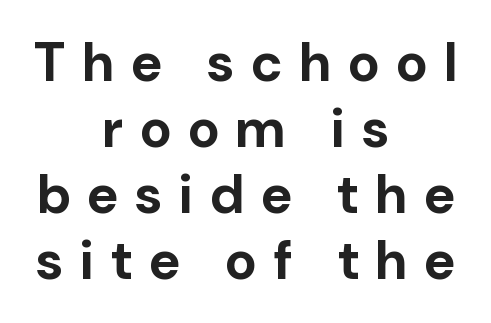
Q: Is the text bold? A: Yes.
Q: Is the text italic (slanted)? A: No, it is upright.
Q: Is the typeface a serif or a sans-serif typeface? A: Sans-serif.
Q: Is the text underlined? A: No.
Q: How is the paragraph aligned? A: Centered.
Q: Is the spacing between letters normal or unusually wide? A: Unusually wide.
Q: Width (condensed, normal, or wide)? A: Normal.
Q: Stroke contrast? A: Low.
Q: x-height? A: Medium.
Q: Monospaced? A: No.
